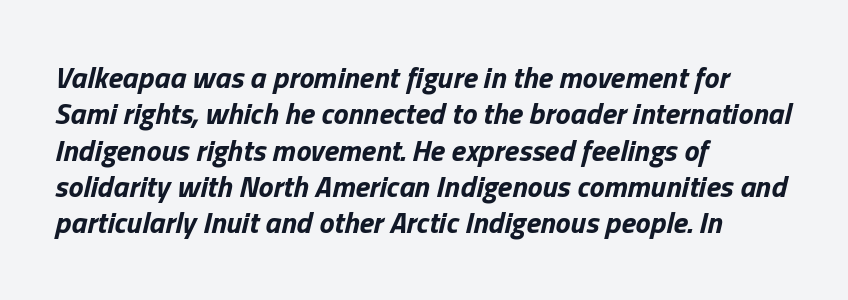
{"italic": "yes", "lean": "right", "slant_degrees": 13, "bold": "yes", "weight": "bold", "width": "normal", "stroke_contrast": "low", "x_height": "medium", "monospaced": "no", "underline": "no", "align": "left", "line_spacing_ratio": 1.21, "letter_spacing": "normal", "letter_spacing_em": 0.0, "glyph_px": 30}
